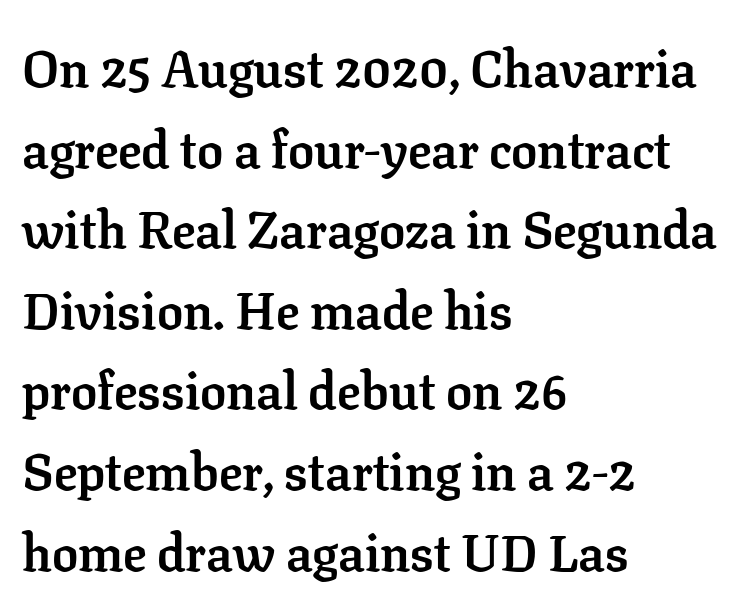
{"serif": "yes", "italic": "no", "bold": "yes", "weight": "semibold", "width": "normal", "stroke_contrast": "low", "x_height": "medium", "monospaced": "no", "underline": "no", "align": "left", "line_spacing": "normal", "line_spacing_ratio": 1.55, "letter_spacing": "normal", "letter_spacing_em": 0.0, "glyph_px": 52}
